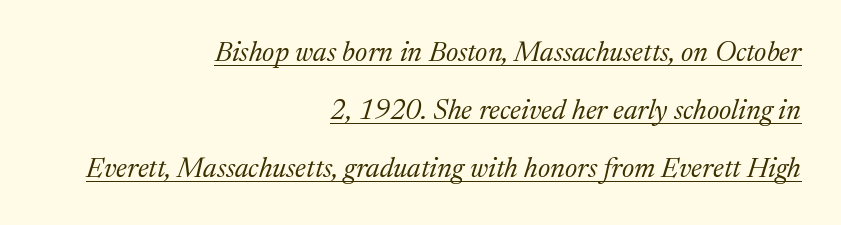
{"serif": "yes", "italic": "yes", "lean": "right", "slant_degrees": 17, "bold": "no", "weight": "regular", "width": "normal", "stroke_contrast": "medium", "x_height": "medium", "monospaced": "no", "underline": "yes", "align": "right", "line_spacing": "loose", "line_spacing_ratio": 2.07, "letter_spacing": "normal", "letter_spacing_em": 0.0, "glyph_px": 28}
